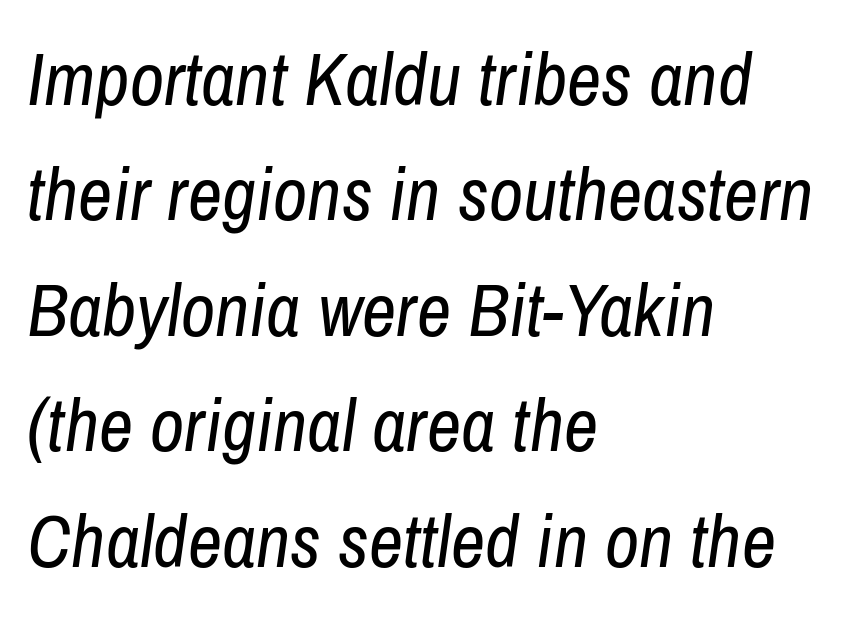
{"italic": "yes", "lean": "right", "slant_degrees": 8, "bold": "no", "weight": "regular", "width": "condensed", "stroke_contrast": "low", "x_height": "medium", "monospaced": "no", "underline": "no", "align": "left", "line_spacing": "normal", "line_spacing_ratio": 1.54, "letter_spacing": "normal", "letter_spacing_em": 0.0, "glyph_px": 75}
